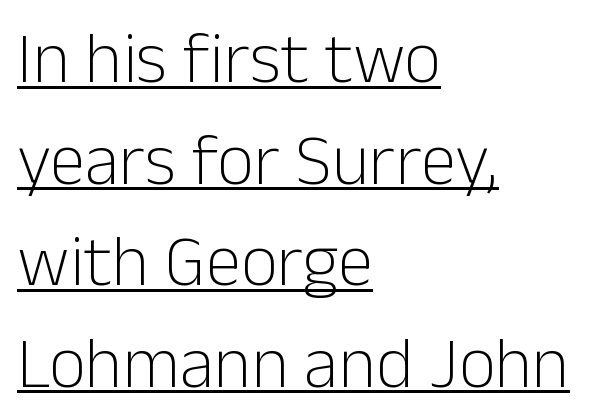
Each line of the rendering has a horizontal stroke beneath the glyphs. Check where the strokes stop: nothing finishes them off — pure sans. Does extra space separate the letters? No, they use regular spacing. Stem width sits at or under what a default text font uses.
